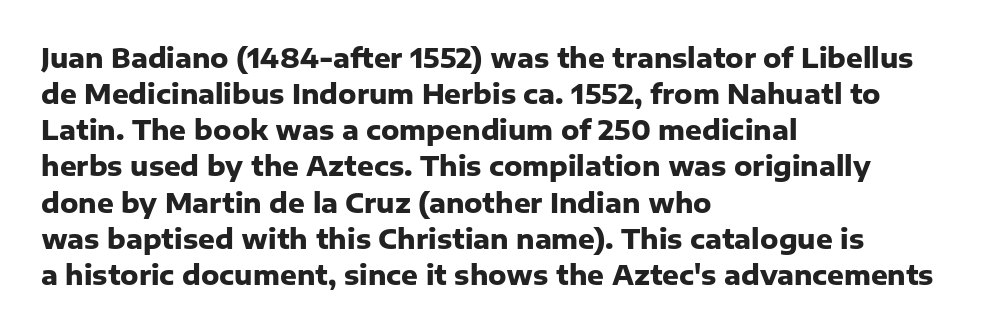
Q: Is the text bold? A: Yes.
Q: Is the text italic (slanted)? A: No, it is upright.
Q: Is the text underlined? A: No.
Q: How is the paragraph aligned? A: Left-aligned.
Q: Is the spacing between letters normal or unusually wide? A: Normal.
Q: Is the spacing between lines tight, normal or loose? A: Normal.
